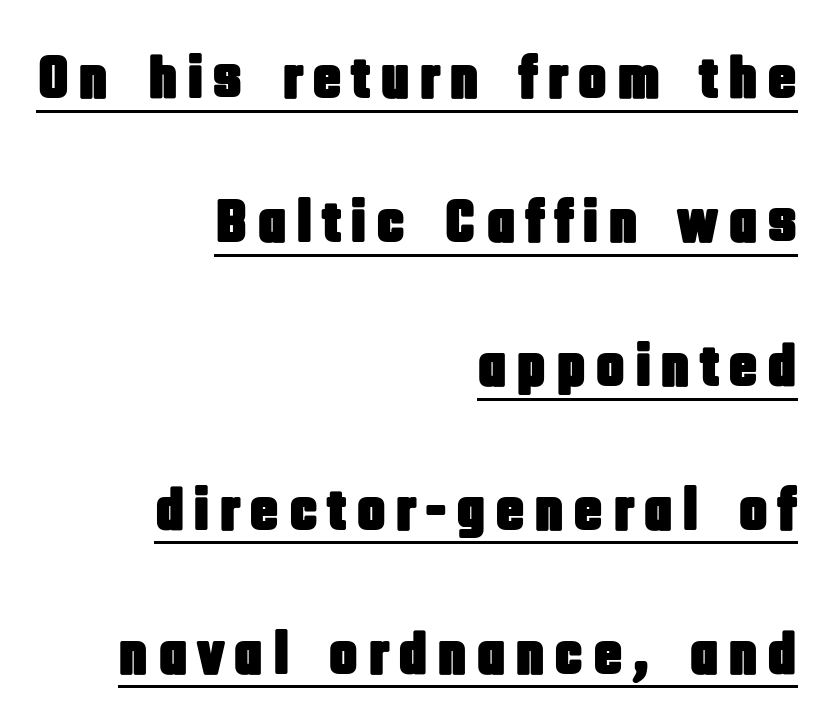
The image shows 61 px condensed sans-serif type, upright; set right-aligned, loose line spacing (2.36x), underlined; low stroke contrast and a large x-height.
